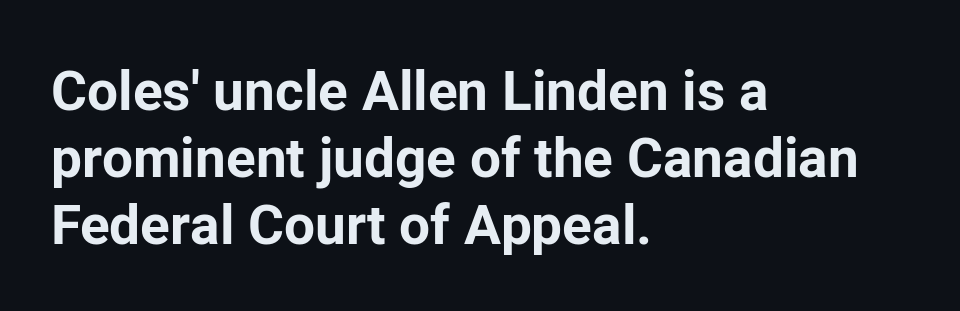
{"serif": "no", "italic": "no", "bold": "yes", "weight": "bold", "width": "normal", "stroke_contrast": "low", "x_height": "medium", "monospaced": "no", "underline": "no", "align": "left", "line_spacing_ratio": 1.22, "letter_spacing": "normal", "letter_spacing_em": 0.0, "glyph_px": 55}
